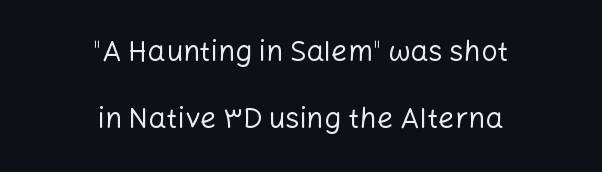
{"serif": "no", "italic": "no", "bold": "no", "weight": "regular", "width": "normal", "stroke_contrast": "low", "x_height": "medium", "monospaced": "no", "underline": "no", "align": "center", "line_spacing": "loose", "line_spacing_ratio": 2.3, "letter_spacing": "normal", "letter_spacing_em": 0.0, "glyph_px": 29}
